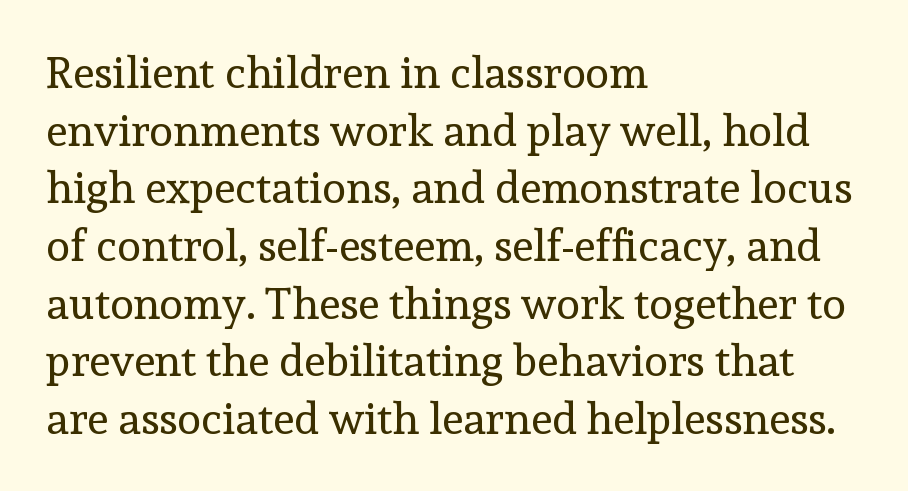
Alignment: flush left. Little horizontal feet cap the strokes, marking this as serif type. Reading down the column, the eye jumps a familiar distance to each next line. Designer's note — italics off, roman on.
